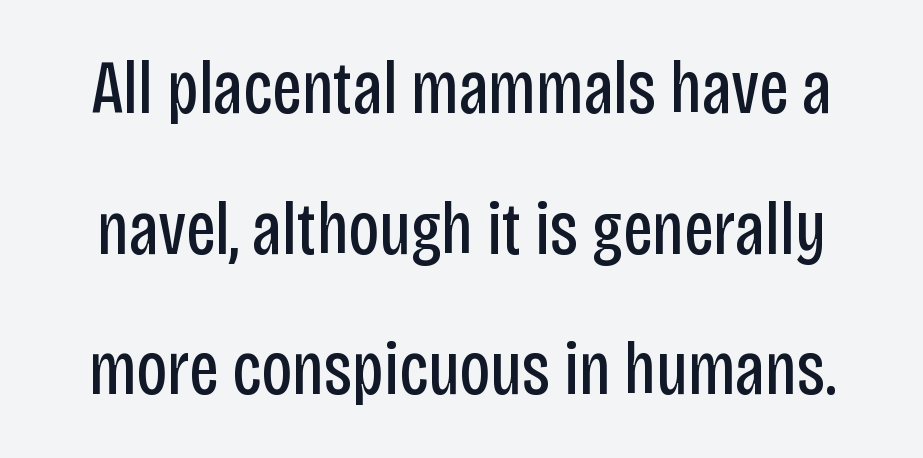
Q: Is the text bold? A: No.
Q: Is the text italic (slanted)? A: No, it is upright.
Q: Is the typeface a serif or a sans-serif typeface? A: Sans-serif.
Q: Is the text underlined? A: No.
Q: Is the spacing between letters normal or unusually wide? A: Normal.
Q: Width (condensed, normal, or wide)? A: Condensed.
Q: Stroke contrast? A: Low.
Q: x-height? A: Large.
Q: Monospaced? A: No.
